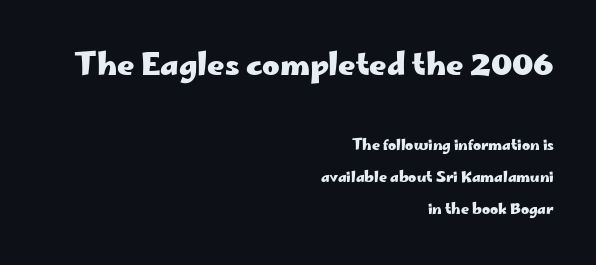
The image shows 30 px heavy, wide sans-serif type, upright; set right-aligned, loose line spacing (2.27x), normal letter spacing, not underlined; the first (top) block is 2.14x larger; low stroke contrast and a small x-height.
